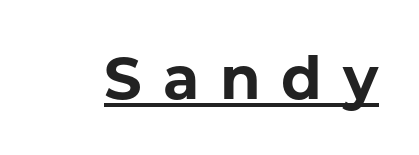
{"serif": "no", "italic": "no", "bold": "yes", "weight": "bold", "width": "normal", "stroke_contrast": "low", "x_height": "medium", "monospaced": "no", "underline": "yes", "letter_spacing": "wide", "letter_spacing_em": 0.35, "glyph_px": 59}
